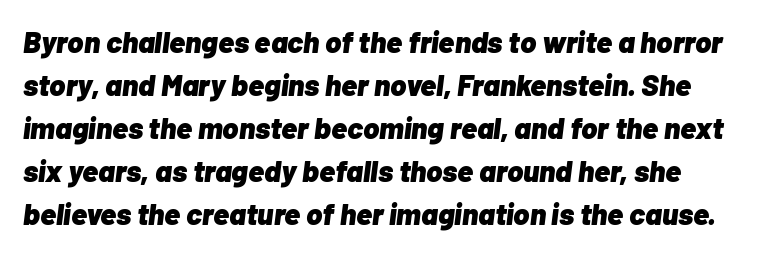
The image shows 30 px heavy type, italic (leaning right); set normal line spacing (1.43x), normal letter spacing, not underlined; low stroke contrast and a medium x-height.
